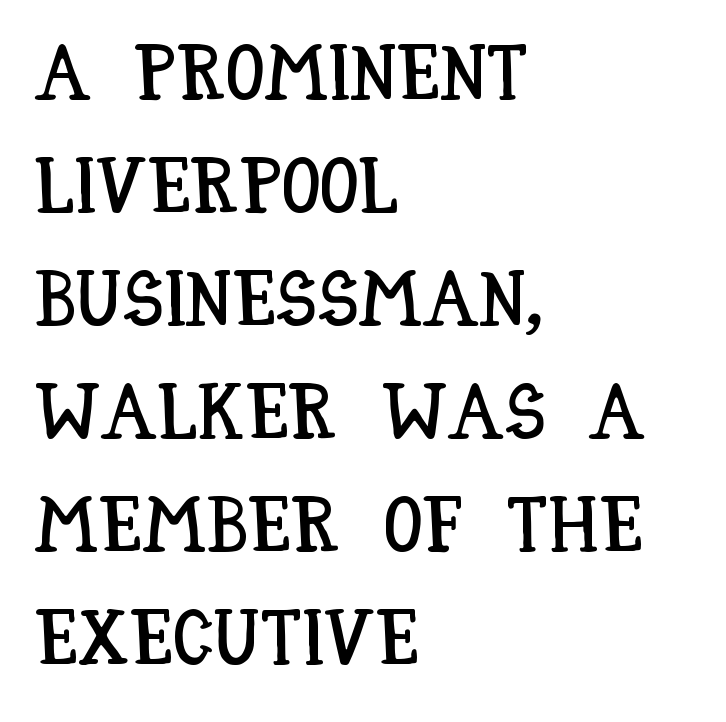
The image shows 78 px condensed type, upright; set left-aligned, normal line spacing (1.45x), normal letter spacing, not underlined; low stroke contrast and a large x-height.
